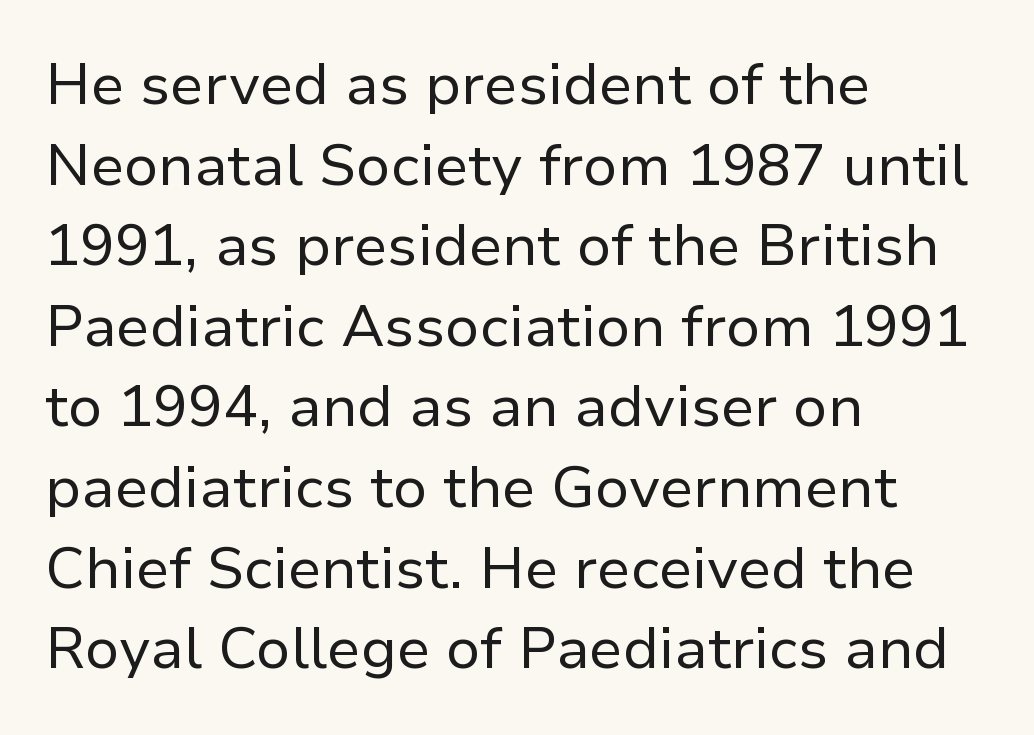
Q: Is the text bold? A: No.
Q: Is the text italic (slanted)? A: No, it is upright.
Q: Is the typeface a serif or a sans-serif typeface? A: Sans-serif.
Q: Is the text underlined? A: No.
Q: How is the paragraph aligned? A: Left-aligned.
Q: Is the spacing between letters normal or unusually wide? A: Normal.
Q: Is the spacing between lines tight, normal or loose? A: Normal.
Q: Width (condensed, normal, or wide)? A: Normal.
Q: Stroke contrast? A: Low.
Q: x-height? A: Medium.
Q: Monospaced? A: No.
